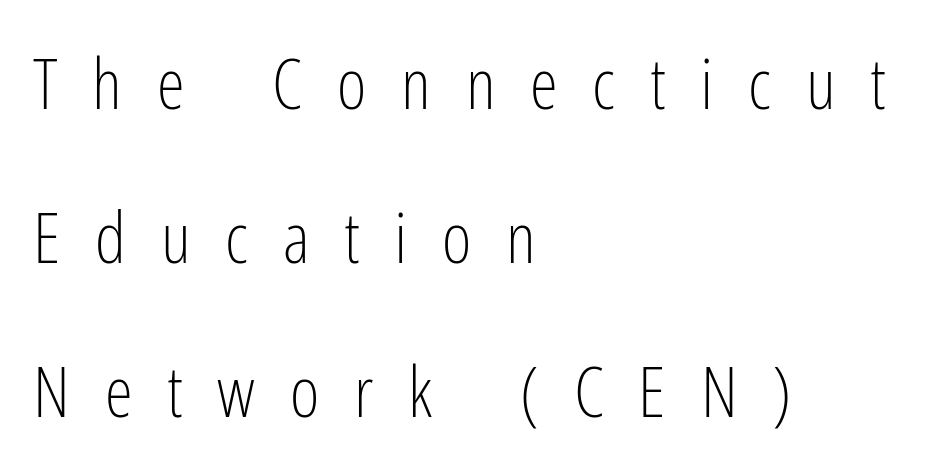
{"serif": "no", "italic": "no", "bold": "no", "weight": "light", "width": "condensed", "stroke_contrast": "low", "x_height": "medium", "monospaced": "no", "underline": "no", "align": "left", "line_spacing": "loose", "line_spacing_ratio": 2.17, "letter_spacing": "wide", "letter_spacing_em": 0.49, "glyph_px": 71}
